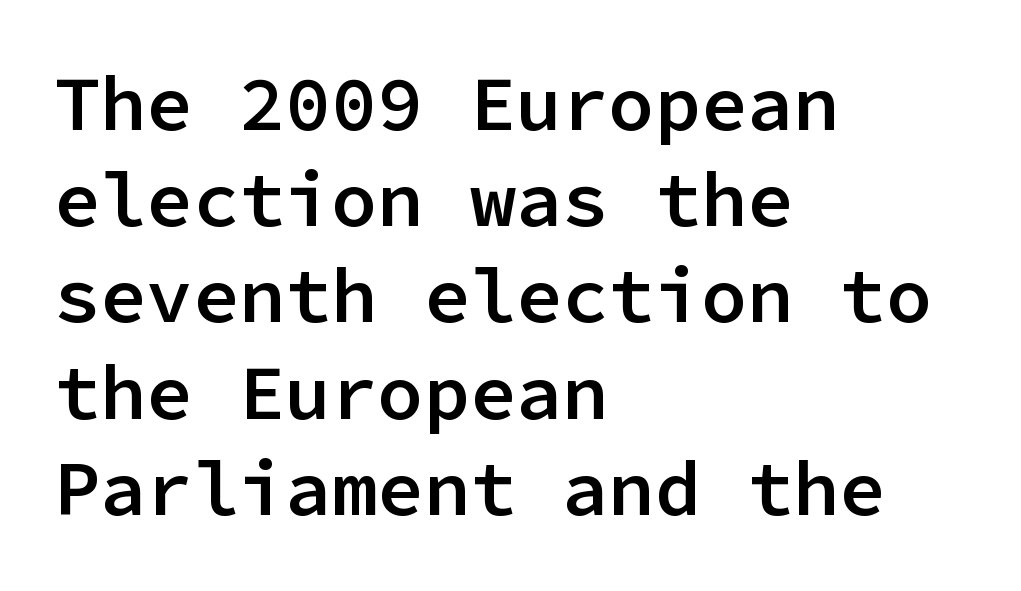
The designer left line spacing at the default. Notice how the stems are strictly vertical — no italics here. Fixed-width glyphs throughout — classic coding-font behaviour. The space beneath each line is pristine and unruled. Set as a demibold, roughly 600 on the weight scale.
